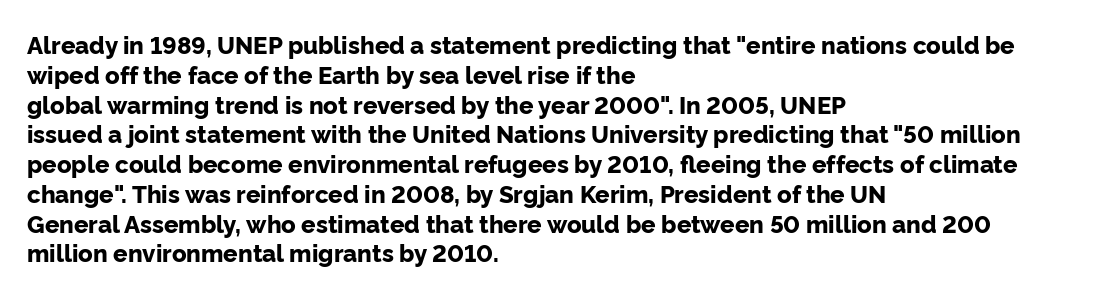
Q: Is the text bold? A: Yes.
Q: Is the text italic (slanted)? A: No, it is upright.
Q: Is the text underlined? A: No.
Q: How is the paragraph aligned? A: Left-aligned.
Q: Is the spacing between letters normal or unusually wide? A: Normal.
